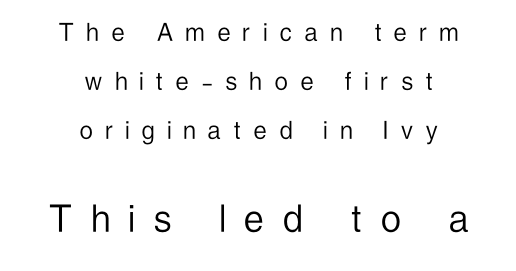
Serifs: no, the terminals of the letterforms are clean. Vertically, the passage feels balanced, rows spaced as you'd expect. Students, note that the glyphs here are deliberately spaced far apart. Two sizes are in play, and the larger belongs to the second block. The rendering positions every line midway between the sides.
